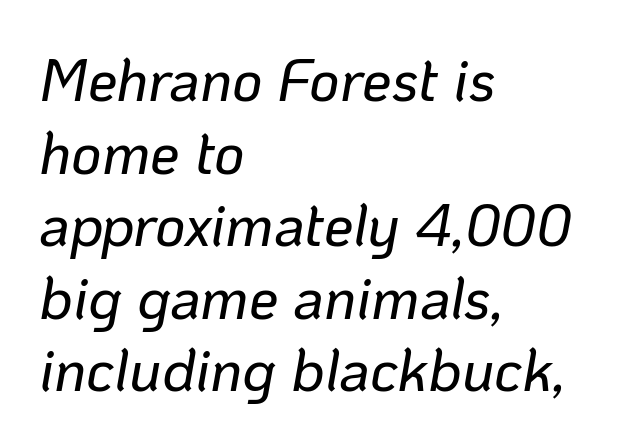
Q: Is the text italic (slanted)? A: Yes, it leans right by about 10 degrees.
Q: Is the text underlined? A: No.
Q: How is the paragraph aligned? A: Left-aligned.
Q: Is the spacing between letters normal or unusually wide? A: Normal.
Q: Width (condensed, normal, or wide)? A: Normal.
Q: Stroke contrast? A: Low.
Q: x-height? A: Medium.
Q: Monospaced? A: No.
